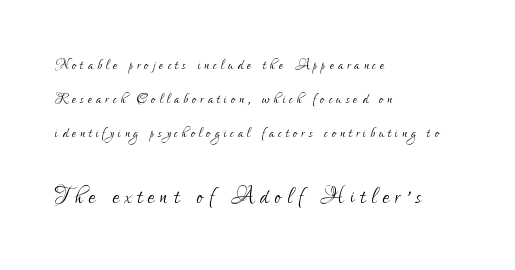
This reads as an unemphasized weight, regular at the heaviest. The font family rendered here belongs to the sans-serif group. Anything drawn beneath the words? Only blank space. Here the glyphs are tracked loosely, breaking word shapes into spaced letters. A student would notice the bottom passage is typeset larger than what precedes it. A classic flush-left, rag-right setting is used for this passage.
